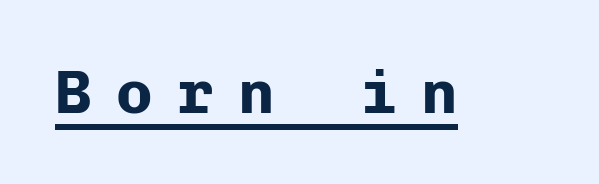
{"serif": "no", "italic": "no", "bold": "yes", "weight": "bold", "width": "normal", "stroke_contrast": "low", "x_height": "medium", "monospaced": "yes", "underline": "yes", "letter_spacing": "wide", "letter_spacing_em": 0.4, "glyph_px": 61}
